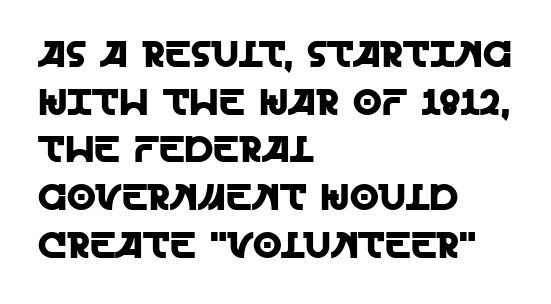
{"serif": "no", "italic": "no", "width": "normal", "x_height": "large", "monospaced": "no", "underline": "no", "align": "left", "line_spacing": "normal", "line_spacing_ratio": 1.29, "letter_spacing": "normal", "letter_spacing_em": 0.0, "glyph_px": 37}
